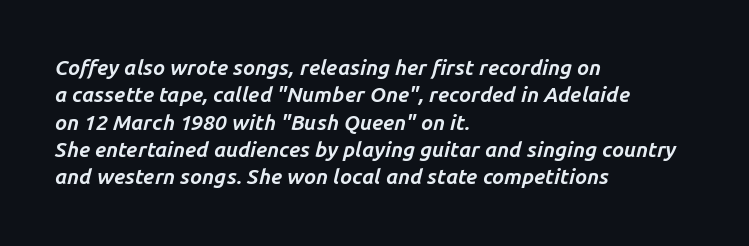
The image shows 21 px bold type, italic (leaning right); set left-aligned, normal line spacing (1.3x), normal letter spacing, not underlined.
